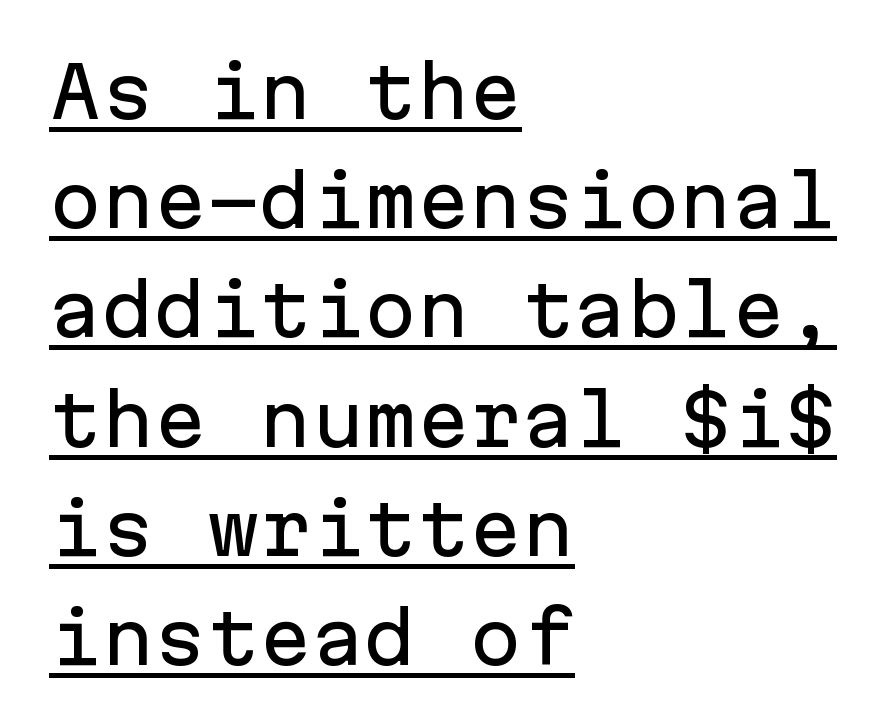
A continuous stroke trails under the words, as in a hyperlink. Stroke terminals: plain, sans-serif. Interline gaps are of average width in this sample. This rendering uses left alignment, leaving the right contour irregular. This rendering leaves character spacing at its baseline value.
